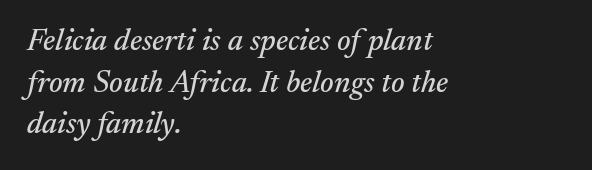
{"serif": "yes", "italic": "yes", "lean": "right", "slant_degrees": 17, "width": "normal", "stroke_contrast": "medium", "x_height": "small", "monospaced": "no", "underline": "no", "align": "left", "line_spacing": "normal", "line_spacing_ratio": 1.34, "letter_spacing": "normal", "letter_spacing_em": 0.0, "glyph_px": 31}
